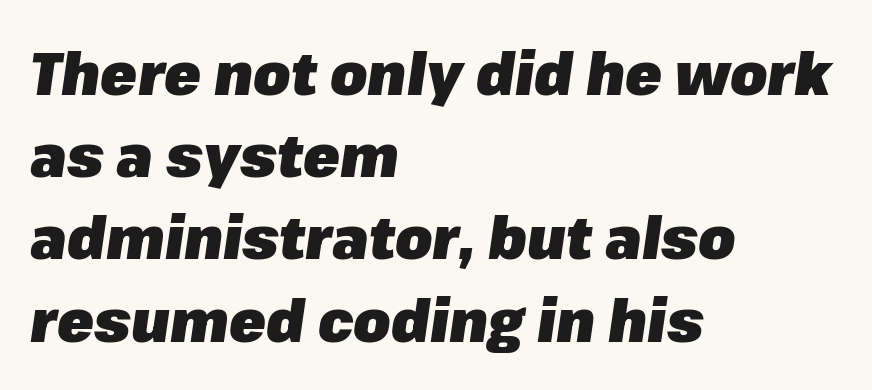
{"italic": "yes", "lean": "right", "slant_degrees": 8, "bold": "yes", "weight": "heavy", "width": "normal", "stroke_contrast": "low", "x_height": "medium", "monospaced": "no", "underline": "no", "align": "left", "line_spacing": "normal", "line_spacing_ratio": 1.37, "letter_spacing": "normal", "letter_spacing_em": 0.0, "glyph_px": 60}
